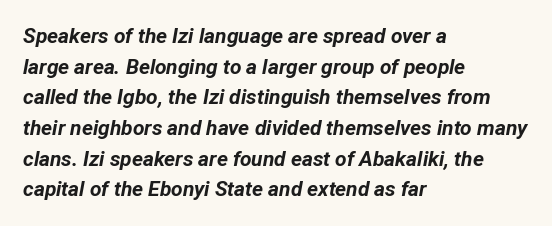
{"italic": "yes", "lean": "right", "slant_degrees": 12, "bold": "yes", "underline": "no", "align": "left", "line_spacing": "normal", "line_spacing_ratio": 1.46, "letter_spacing": "normal", "letter_spacing_em": 0.0, "glyph_px": 21}
